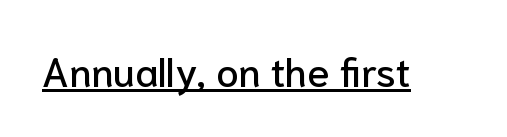
{"serif": "no", "italic": "no", "width": "normal", "stroke_contrast": "low", "x_height": "medium", "monospaced": "no", "underline": "yes", "letter_spacing": "normal", "letter_spacing_em": 0.0, "glyph_px": 40}
